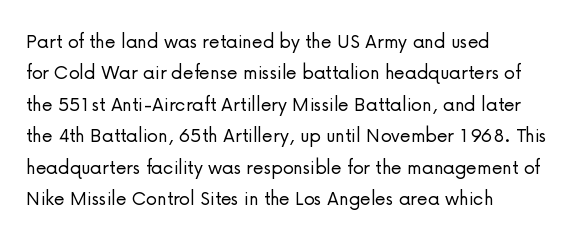
Q: Is the text bold? A: No.
Q: Is the text italic (slanted)? A: No, it is upright.
Q: Is the text underlined? A: No.
Q: How is the paragraph aligned? A: Left-aligned.
Q: Is the spacing between letters normal or unusually wide? A: Normal.
Q: Is the spacing between lines tight, normal or loose? A: Normal.
